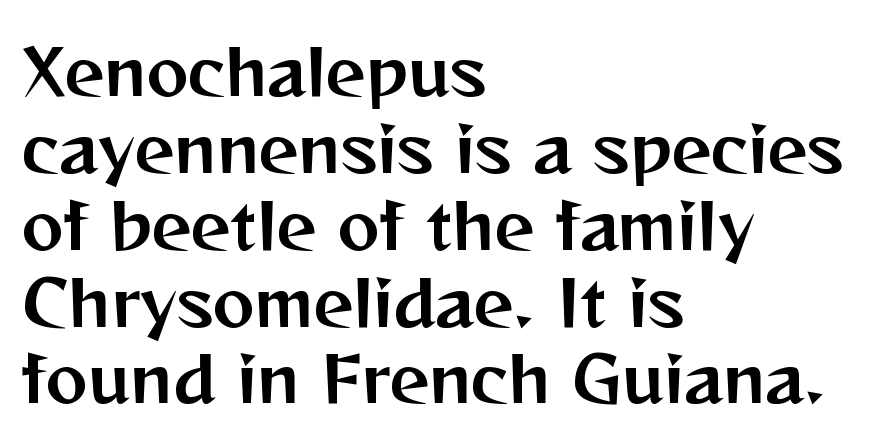
The image shows 63 px sans-serif type, upright; set left-aligned, line spacing 1.22x, normal letter spacing, not underlined; medium stroke contrast and a medium x-height.
